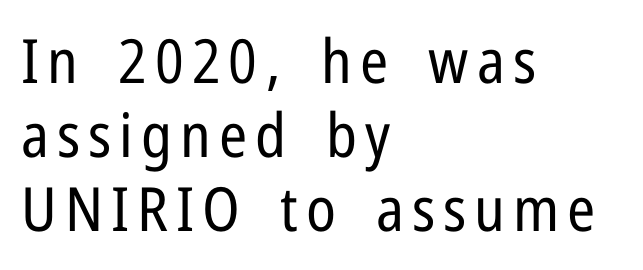
The image shows 61 px regular-weight, condensed sans-serif type, upright; set left-aligned, line spacing 1.21x, not underlined; low stroke contrast and a medium x-height.
